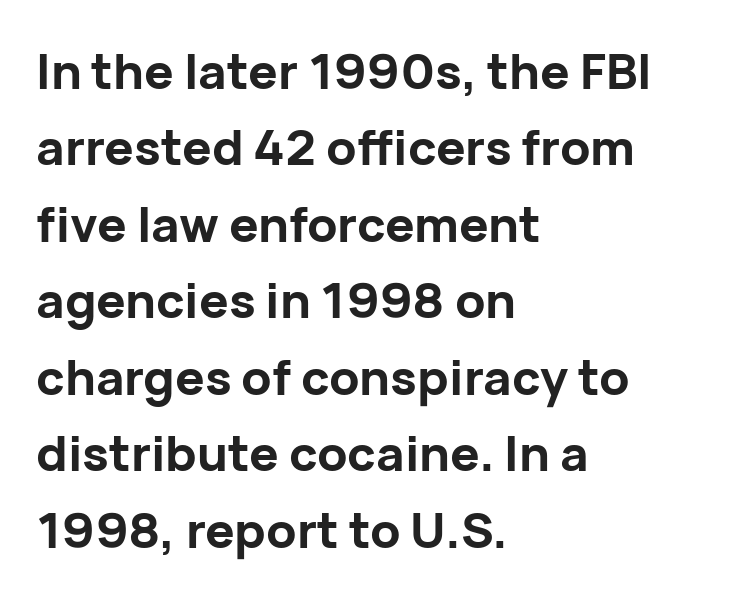
Q: Is the text bold? A: Yes.
Q: Is the text italic (slanted)? A: No, it is upright.
Q: Is the typeface a serif or a sans-serif typeface? A: Sans-serif.
Q: Is the text underlined? A: No.
Q: How is the paragraph aligned? A: Left-aligned.
Q: Is the spacing between letters normal or unusually wide? A: Normal.
Q: Is the spacing between lines tight, normal or loose? A: Normal.
Q: Width (condensed, normal, or wide)? A: Normal.
Q: Stroke contrast? A: Low.
Q: x-height? A: Medium.
Q: Monospaced? A: No.
